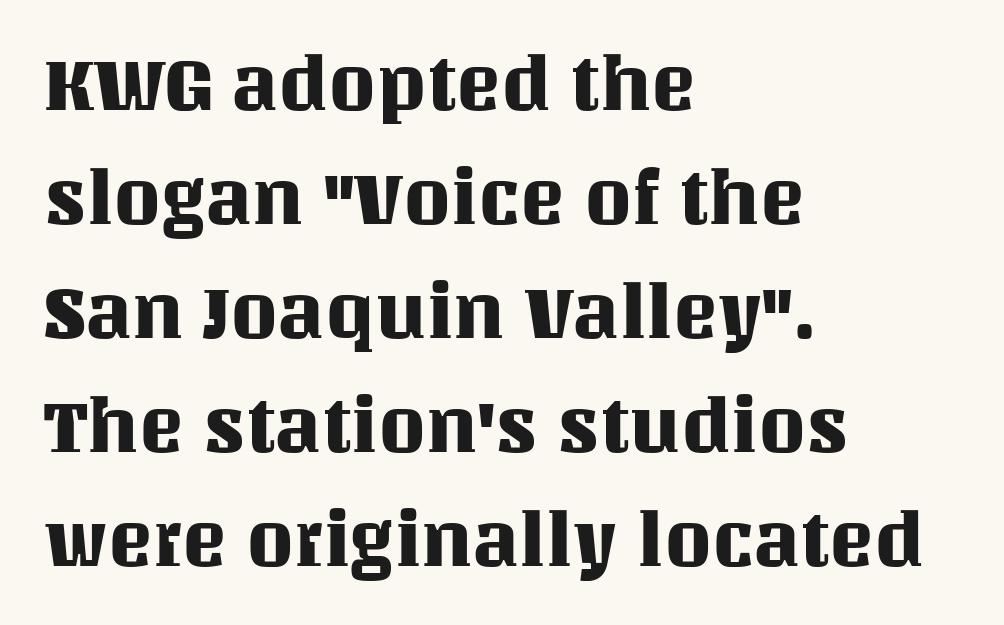
The block of text has a typical density, with ordinary space between rows. Default kerning and tracking; the words read as compact shapes. Upright lettering throughout. This rendering features lettering with no underline.
